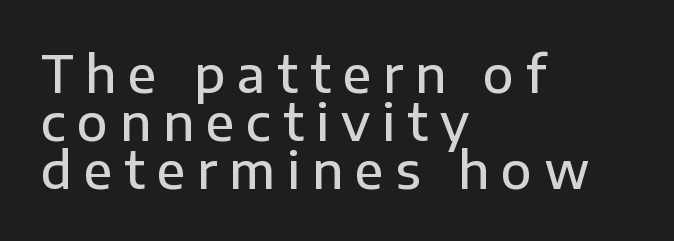
{"serif": "no", "italic": "no", "bold": "semi", "weight": "semibold", "width": "normal", "stroke_contrast": "low", "x_height": "medium", "monospaced": "no", "underline": "no", "align": "left", "line_spacing": "tight", "line_spacing_ratio": 0.96, "letter_spacing": "wide", "letter_spacing_em": 0.24, "glyph_px": 50}
